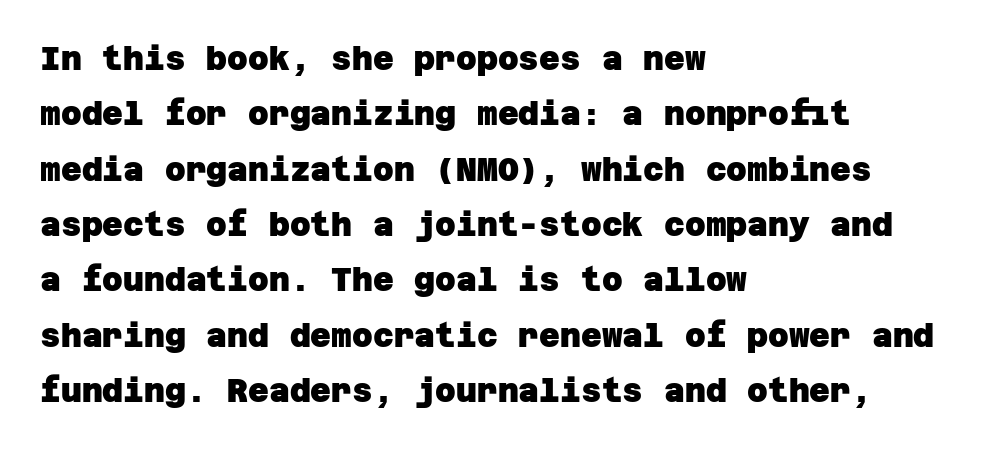
The image shows 32 px heavy sans-serif type; set left-aligned, line spacing 1.73x, normal letter spacing, not underlined; low stroke contrast and a large x-height.
